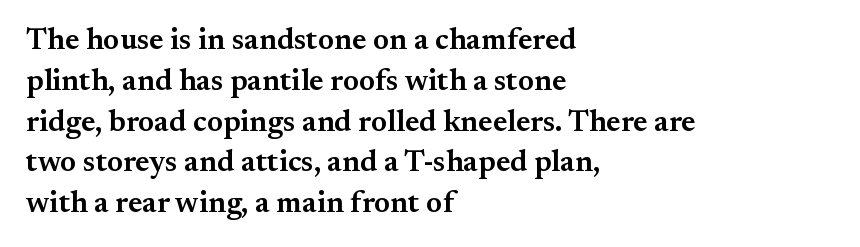
The image shows 30 px semibold serif type, upright; set left-aligned, normal line spacing (1.36x), normal letter spacing, not underlined; medium stroke contrast and a small x-height.
